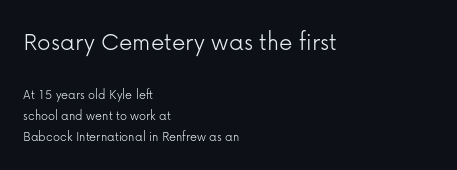
Compared with typical paragraphs, the rows here are spaced about the same. The composition opens big and finishes small. The passage is arranged the way most books set body copy — flush left. You could call the tracking neutral — neither tight nor loose.
